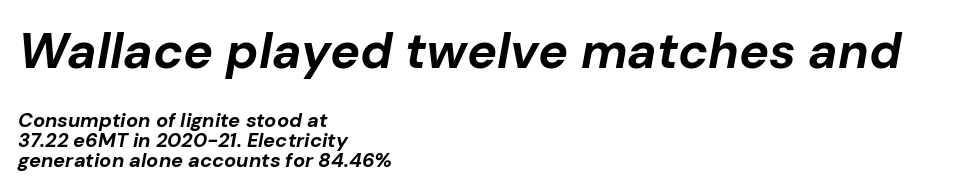
The image shows 50 px bold type, italic (leaning right); set left-aligned, tight line spacing (0.99x), normal letter spacing, not underlined; the first (top) block is 2.5x larger; low stroke contrast and a medium x-height.
